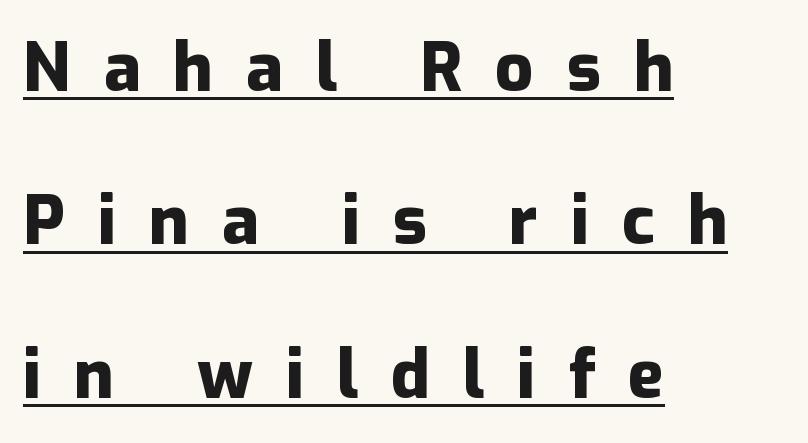
{"serif": "no", "italic": "no", "bold": "yes", "weight": "heavy", "width": "normal", "stroke_contrast": "low", "x_height": "medium", "monospaced": "no", "underline": "yes", "align": "left", "line_spacing": "loose", "line_spacing_ratio": 2.29, "letter_spacing": "wide", "letter_spacing_em": 0.49, "glyph_px": 67}
